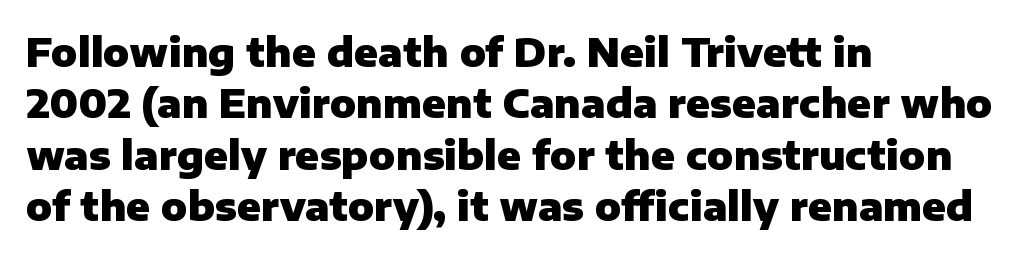
The image shows 39 px heavy sans-serif type, upright; set left-aligned, normal line spacing (1.32x), normal letter spacing, not underlined; low stroke contrast and a medium x-height.
